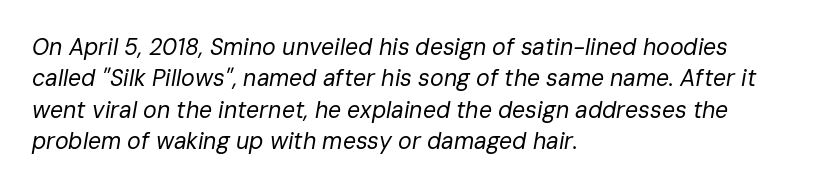
The image shows 23 px text type, italic (leaning right); set left-aligned, normal line spacing (1.36x), normal letter spacing, not underlined.
